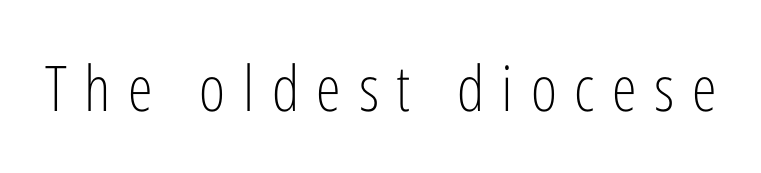
{"serif": "no", "italic": "no", "bold": "no", "weight": "light", "width": "condensed", "stroke_contrast": "low", "x_height": "medium", "monospaced": "no", "underline": "no", "letter_spacing": "wide", "letter_spacing_em": 0.28, "glyph_px": 63}
